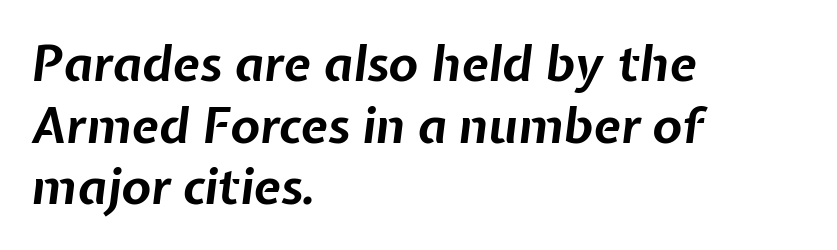
{"italic": "yes", "lean": "right", "slant_degrees": 7, "bold": "yes", "weight": "bold", "width": "normal", "stroke_contrast": "low", "x_height": "medium", "monospaced": "no", "underline": "no", "align": "left", "line_spacing": "normal", "line_spacing_ratio": 1.26, "letter_spacing": "normal", "letter_spacing_em": 0.0, "glyph_px": 49}
